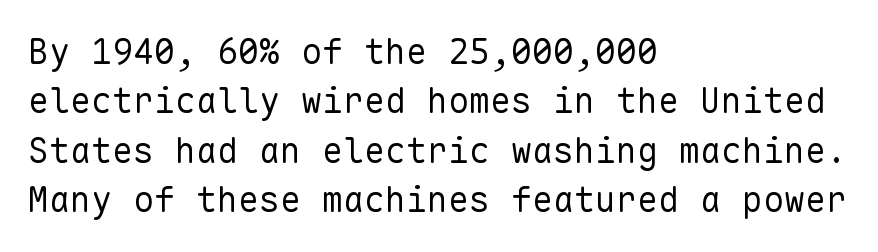
Q: Is the text bold? A: No.
Q: Is the text italic (slanted)? A: No, it is upright.
Q: Is the typeface a serif or a sans-serif typeface? A: Sans-serif.
Q: Is the text underlined? A: No.
Q: How is the paragraph aligned? A: Left-aligned.
Q: Is the spacing between letters normal or unusually wide? A: Normal.
Q: Is the spacing between lines tight, normal or loose? A: Normal.
Q: Width (condensed, normal, or wide)? A: Normal.
Q: Stroke contrast? A: Low.
Q: x-height? A: Medium.
Q: Monospaced? A: Yes.
